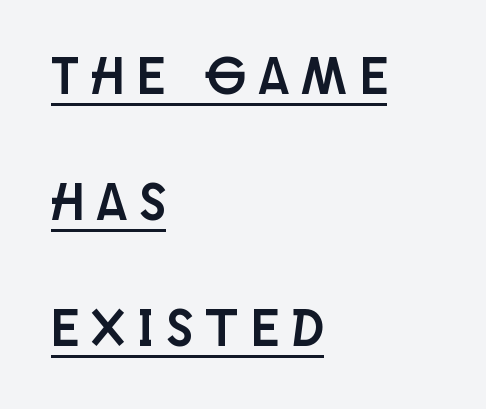
Q: Is the text italic (slanted)? A: No, it is upright.
Q: Is the typeface a serif or a sans-serif typeface? A: Sans-serif.
Q: Is the text underlined? A: Yes.
Q: How is the paragraph aligned? A: Left-aligned.
Q: Is the spacing between letters normal or unusually wide? A: Unusually wide.
Q: Is the spacing between lines tight, normal or loose? A: Loose.
Q: Width (condensed, normal, or wide)? A: Condensed.
Q: Stroke contrast? A: Low.
Q: x-height? A: Large.
Q: Monospaced? A: No.
